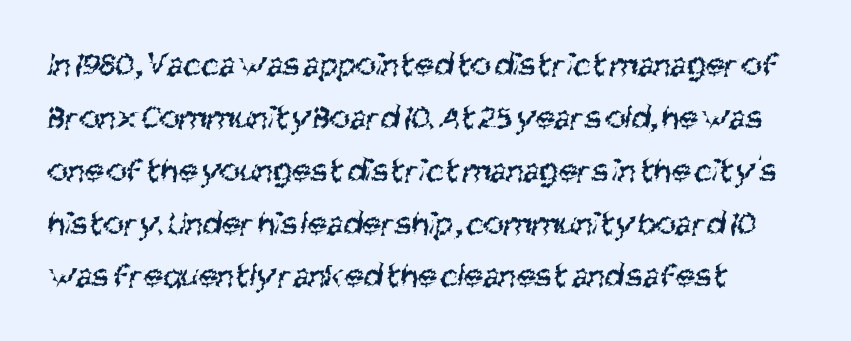
{"serif": "no", "bold": "no", "weight": "regular", "width": "condensed", "stroke_contrast": "medium", "x_height": "large", "monospaced": "no", "underline": "no", "align": "left", "line_spacing": "normal", "line_spacing_ratio": 1.51, "letter_spacing": "normal", "letter_spacing_em": 0.0, "glyph_px": 35}
